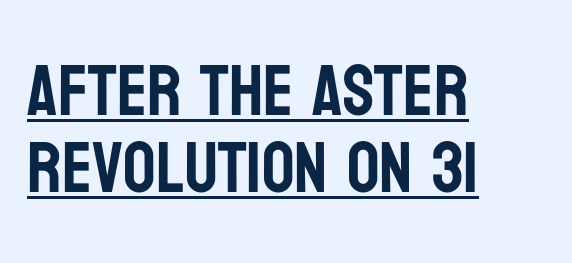
The image shows 72 px condensed sans-serif type, upright; set left-aligned, tight line spacing (1.07x), normal letter spacing, underlined; low stroke contrast and a large x-height.
